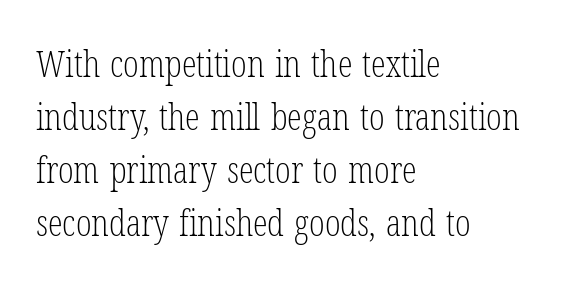
The image shows 37 px light, condensed serif type, upright; set left-aligned, normal line spacing (1.43x), normal letter spacing, not underlined; low stroke contrast and a medium x-height.
